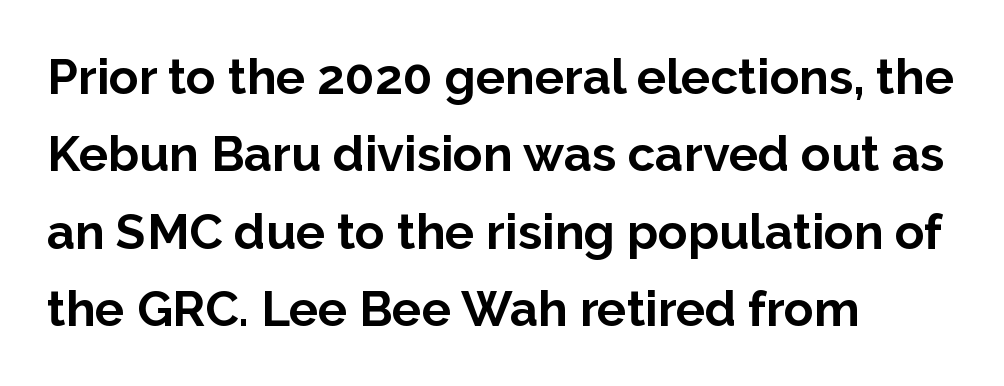
Teacher's note: observe the even left margin — that is flush-left alignment. Here the glyphs are tracked normally, forming tight word shapes. Tall strokes in this sample are plumb rather than angled. On the weight axis this lands at bold, roughly 700. Classification — sans serif. Beneath every word, the page is bare.
